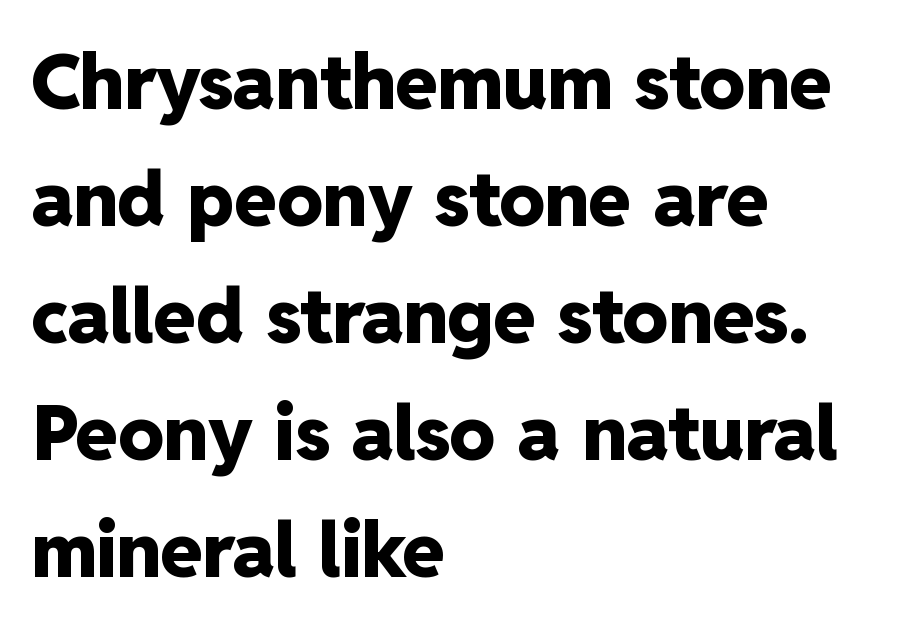
The image shows 76 px heavy sans-serif type, upright; set left-aligned, normal line spacing (1.54x), normal letter spacing, not underlined; low stroke contrast and a medium x-height.
